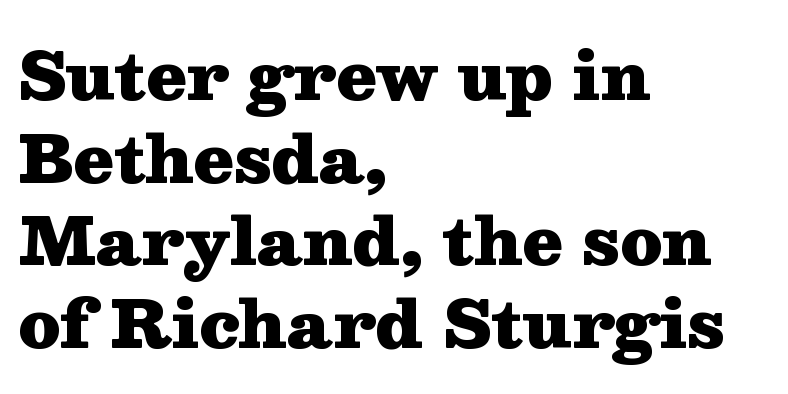
{"serif": "yes", "italic": "no", "bold": "yes", "weight": "heavy", "width": "wide", "stroke_contrast": "medium", "x_height": "medium", "monospaced": "no", "underline": "no", "align": "left", "line_spacing": "normal", "line_spacing_ratio": 1.27, "letter_spacing": "normal", "letter_spacing_em": 0.0, "glyph_px": 65}
